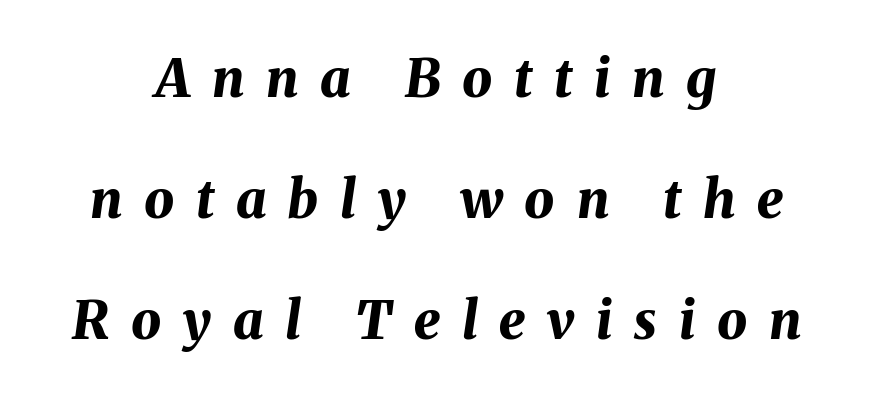
Q: Is the text bold? A: Yes.
Q: Is the text italic (slanted)? A: Yes, it leans right by about 8 degrees.
Q: Is the text underlined? A: No.
Q: How is the paragraph aligned? A: Centered.
Q: Is the spacing between letters normal or unusually wide? A: Unusually wide.
Q: Is the spacing between lines tight, normal or loose? A: Loose.
Q: Width (condensed, normal, or wide)? A: Normal.
Q: Stroke contrast? A: Medium.
Q: x-height? A: Medium.
Q: Monospaced? A: No.
